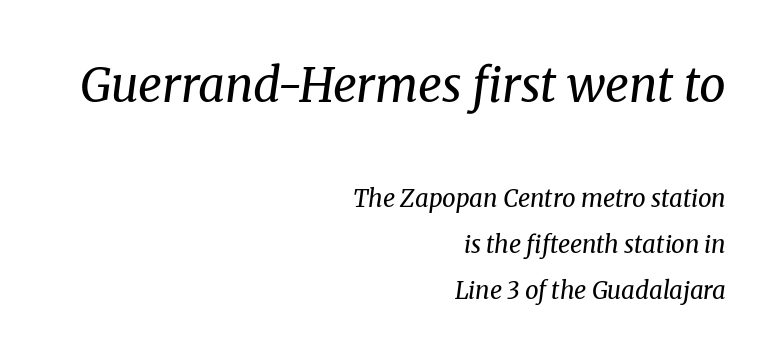
Compared with typical body copy, the letter spacing here is the same. This sample uses an oblique cut, with every glyph tilted off the vertical. Varying glyph widths throughout — classic text-font behaviour. Size contrast runs from large at the top to small at the bottom. Vertical spacing — loose.
